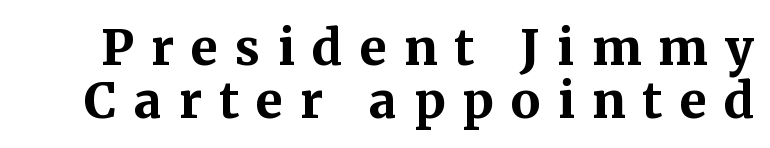
You can tell it's not italic because the verticals are truly vertical. What weight is shown? A full bold with thick strokes. How are the letters spaced? Widely, with obvious added tracking. Is there much room between lines? No — they nearly touch.
